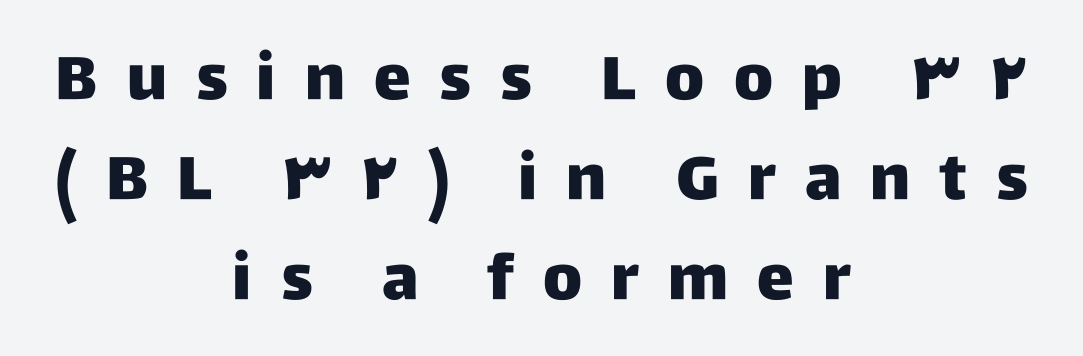
Vertical strokes here are truly vertical. Evenly set lines give the paragraph a standard silhouette. The passage shown is not underscored anywhere. The horizontal fit of the characters is loose and conspicuously gappy. Casual observation: everything's sitting right in the middle.
